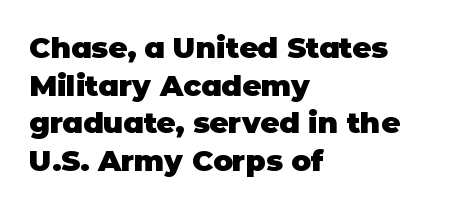
Q: Is the text bold? A: Yes.
Q: Is the text italic (slanted)? A: No, it is upright.
Q: Is the typeface a serif or a sans-serif typeface? A: Sans-serif.
Q: Is the text underlined? A: No.
Q: How is the paragraph aligned? A: Left-aligned.
Q: Is the spacing between letters normal or unusually wide? A: Normal.
Q: Is the spacing between lines tight, normal or loose? A: Normal.
Q: Width (condensed, normal, or wide)? A: Normal.
Q: Stroke contrast? A: Low.
Q: x-height? A: Large.
Q: Monospaced? A: No.
